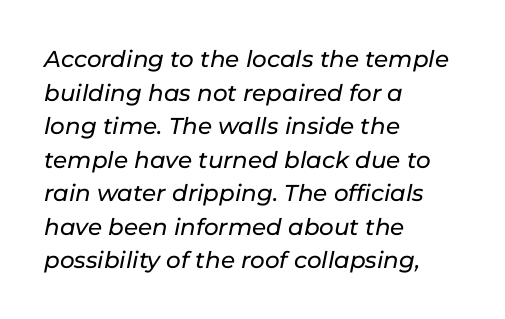
Descenders hang freely into open space. This rendering leaves character spacing at its baseline value. Does the copy run flush right? No — it runs flush left. Reading down the column, the eye jumps a familiar distance to each next line. A typesetter would mark this as italic.
